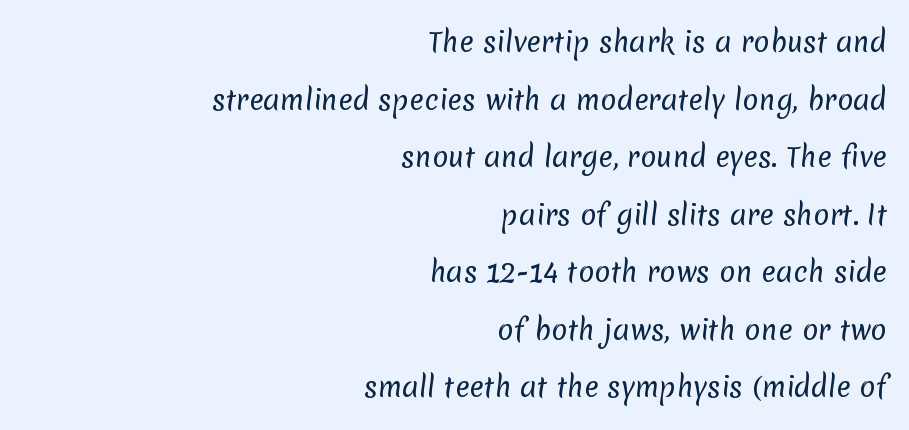
The image shows 27 px text type; set right-aligned, loose line spacing (2.13x), normal letter spacing, not underlined.
